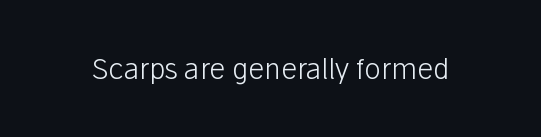
The image shows 28 px light sans-serif type, upright; set normal letter spacing, not underlined; low stroke contrast and a medium x-height.
